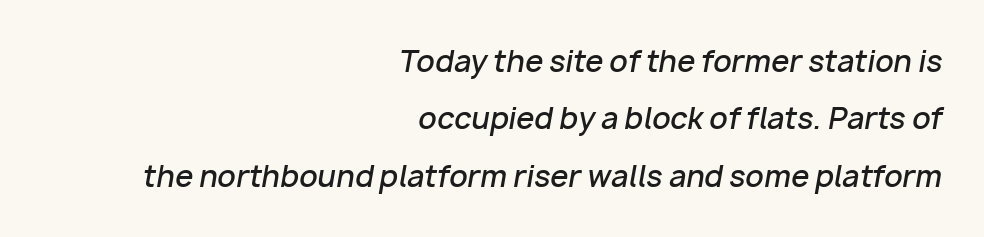
The image shows 29 px semibold type, italic (leaning right); set right-aligned, loose line spacing (1.98x), normal letter spacing, not underlined; low stroke contrast and a medium x-height.
